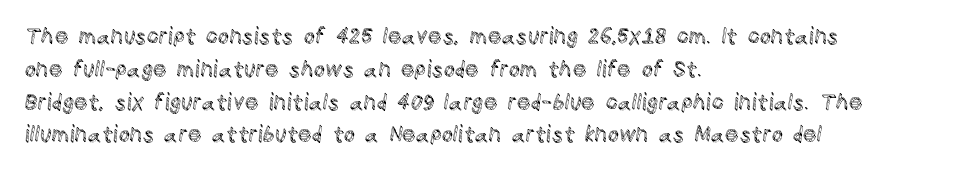
Q: Is the text italic (slanted)? A: Yes.
Q: Is the text underlined? A: No.
Q: How is the paragraph aligned? A: Left-aligned.
Q: Is the spacing between letters normal or unusually wide? A: Normal.
Q: Is the spacing between lines tight, normal or loose? A: Normal.
